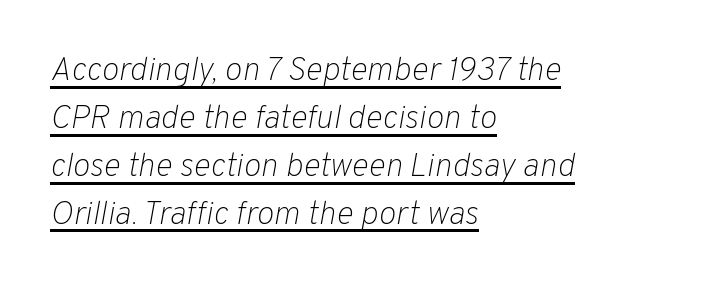
Q: Is the text bold? A: No.
Q: Is the text italic (slanted)? A: Yes, it leans right by about 10 degrees.
Q: Is the text underlined? A: Yes.
Q: How is the paragraph aligned? A: Left-aligned.
Q: Is the spacing between letters normal or unusually wide? A: Normal.
Q: Is the spacing between lines tight, normal or loose? A: Normal.
Q: Width (condensed, normal, or wide)? A: Normal.
Q: Stroke contrast? A: Low.
Q: x-height? A: Medium.
Q: Monospaced? A: No.
